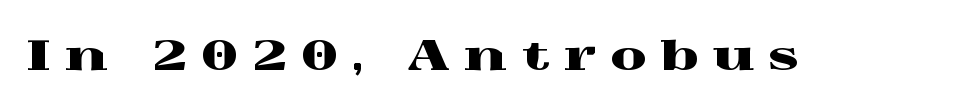
{"serif": "yes", "italic": "no", "width": "wide", "x_height": "medium", "monospaced": "no", "underline": "no", "letter_spacing": "wide", "letter_spacing_em": 0.36, "glyph_px": 41}
